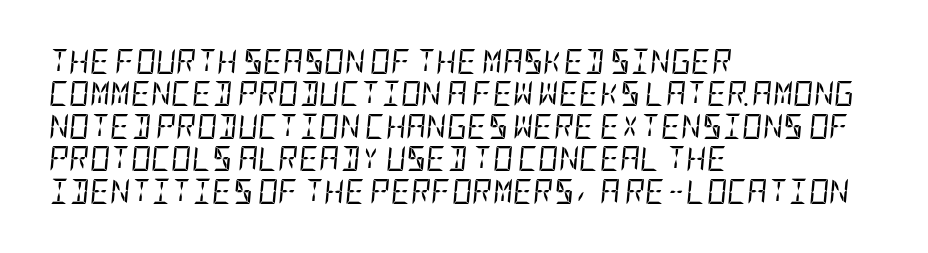
Horizontal alignment here is leftward, the default for most running prose. In terms of posture, this sample is oblique. Glance below the letters and you will spot only blank space. Observe the ordinary spacing: letters are neighbours, not strangers. Whoever set this chose a conventional vertical rhythm.
